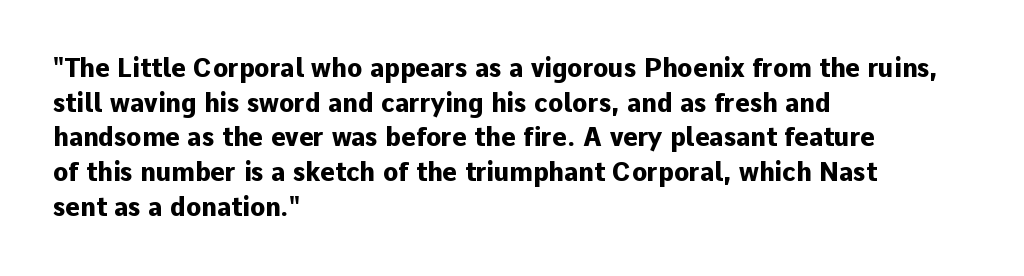
Q: Is the text bold? A: Yes.
Q: Is the text italic (slanted)? A: No, it is upright.
Q: Is the text underlined? A: No.
Q: How is the paragraph aligned? A: Left-aligned.
Q: Is the spacing between letters normal or unusually wide? A: Normal.
Q: Is the spacing between lines tight, normal or loose? A: Normal.
